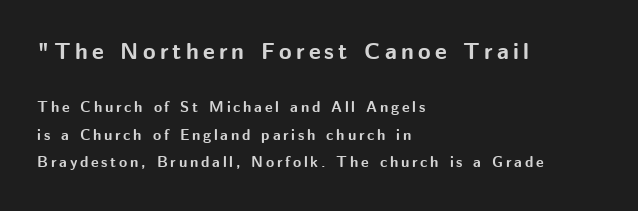
Vertical strokes here are truly vertical. The rendering anchors every line to the left-hand side. Size contrast runs from large at the top to small at the bottom. The characters look thick and weighty, a clear bold. Clear beneath every line of the passage.
